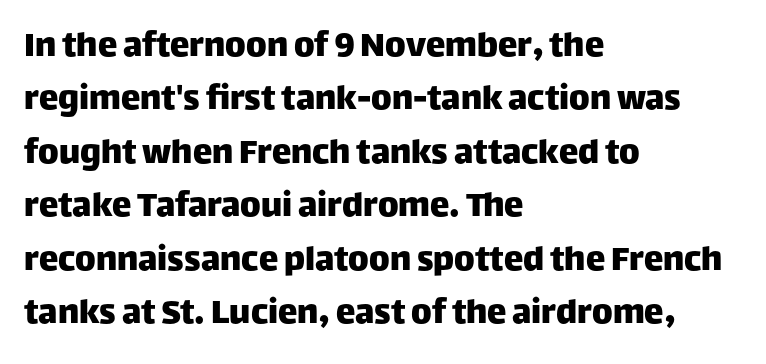
Q: Is the text italic (slanted)? A: No, it is upright.
Q: Is the typeface a serif or a sans-serif typeface? A: Sans-serif.
Q: Is the text underlined? A: No.
Q: How is the paragraph aligned? A: Left-aligned.
Q: Is the spacing between letters normal or unusually wide? A: Normal.
Q: Is the spacing between lines tight, normal or loose? A: Normal.
Q: Width (condensed, normal, or wide)? A: Normal.
Q: Stroke contrast? A: Low.
Q: x-height? A: Large.
Q: Monospaced? A: No.
